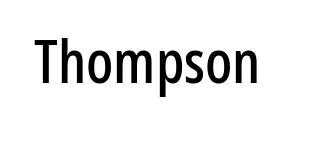
The letters advance in unequal steps, a hallmark of proportional type. This sample uses a sans-serif face. You can tell it's not italic because the verticals are truly vertical. Lines of text with bare space underneath. The letters sit at their default tracking, neither squeezed nor spread.
